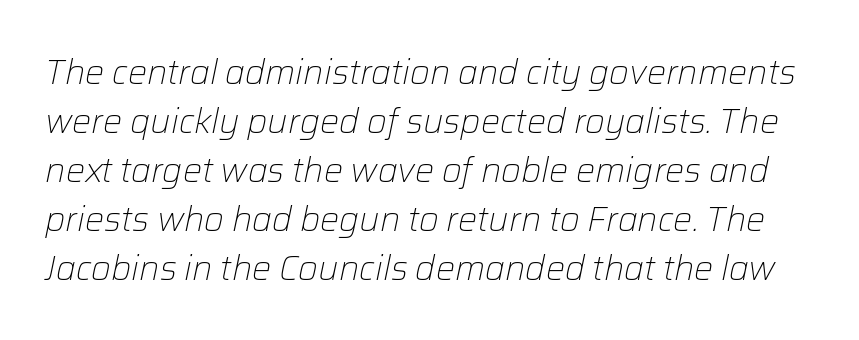
The image shows 34 px light type, italic (leaning right); set normal line spacing (1.44x), normal letter spacing, not underlined; low stroke contrast and a medium x-height.
